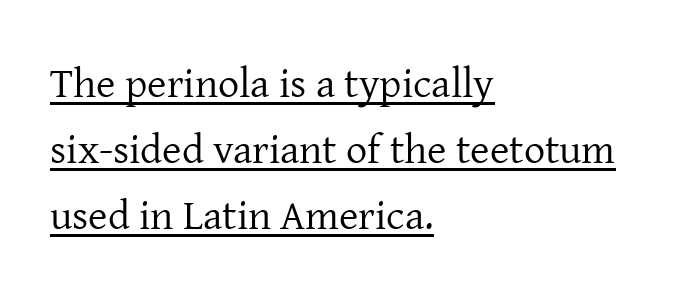
{"serif": "yes", "italic": "no", "bold": "no", "weight": "regular", "width": "normal", "stroke_contrast": "low", "x_height": "medium", "monospaced": "no", "underline": "yes", "align": "left", "line_spacing": "normal", "line_spacing_ratio": 1.57, "letter_spacing": "normal", "letter_spacing_em": 0.0, "glyph_px": 42}
